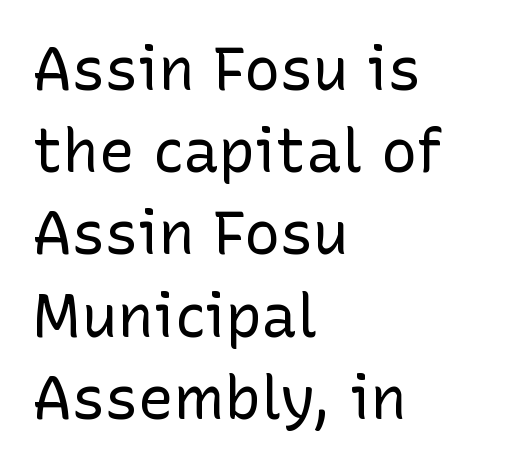
{"serif": "no", "italic": "no", "bold": "no", "weight": "regular", "width": "normal", "stroke_contrast": "low", "x_height": "medium", "monospaced": "no", "underline": "no", "align": "left", "line_spacing": "normal", "line_spacing_ratio": 1.37, "letter_spacing": "normal", "letter_spacing_em": 0.0, "glyph_px": 60}
